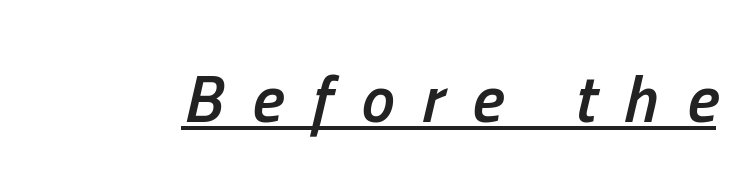
The line texture is sparse and dotted thanks to wide tracking. In designer terms, the underline attribute is active on this setting. This is oblique type, the kind used for emphasis or titles. Stroke thickness is moderately raised; the sample reads as semibold. Character widths vary here, with narrow letters taking less room than wide ones.
